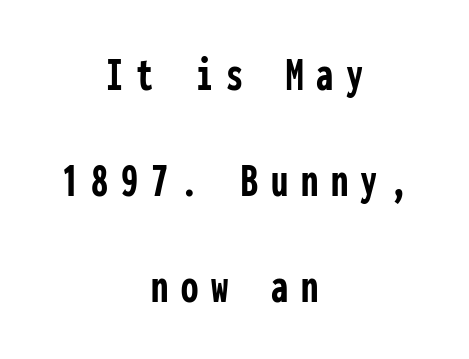
{"serif": "no", "italic": "no", "bold": "yes", "weight": "semibold", "width": "condensed", "stroke_contrast": "low", "x_height": "medium", "monospaced": "yes", "underline": "no", "align": "center", "line_spacing": "loose", "line_spacing_ratio": 2.16, "letter_spacing": "wide", "letter_spacing_em": 0.26, "glyph_px": 49}
